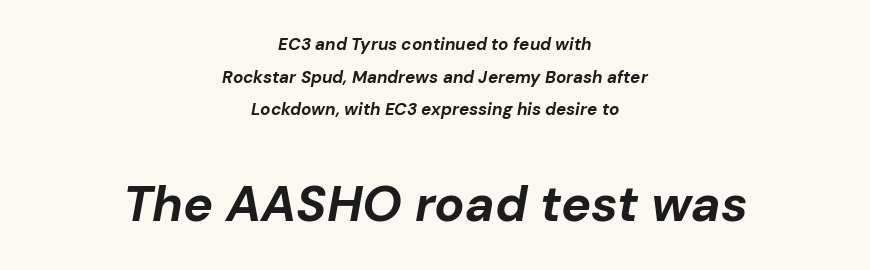
The designer dialed line spacing up above the default. The typography opts for an oblique posture over an upright one. Weight: bold. This rendering uses center alignment, leaving both contours irregular but symmetric. No extra tracking has been applied to these lines.
